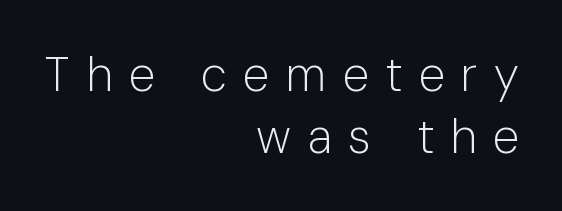
Rule under the text: the space is simply empty. This sample has the flowing, uneven cadence of proportional lettering. Counters stay open thanks to moderate or lighter strokes. Evenly set lines give the paragraph a standard silhouette.
